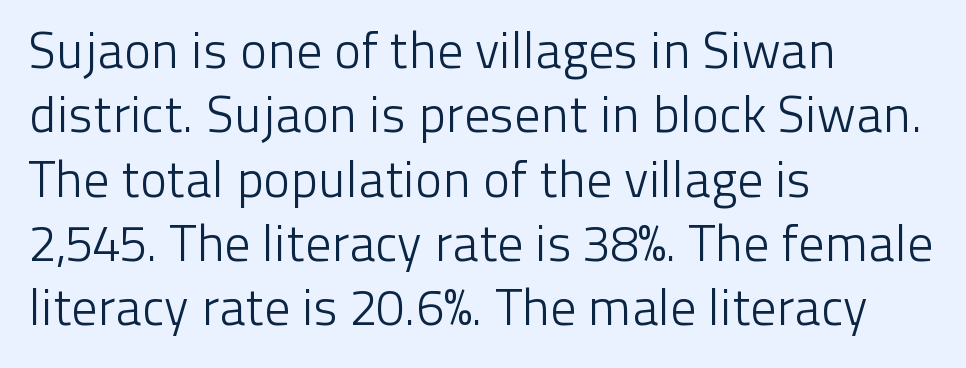
The text block is weighted toward the left margin, trailing off unevenly rightward. Baseline-to-baseline distance is the conventional proportion of letter height. Honestly, there is no underline to notice here at all. Standard letterfit; no display-style spreading of the glyphs. Notice how the stems are strictly vertical — no italics here. Examine the stroke ends and you'll find no serifs.
